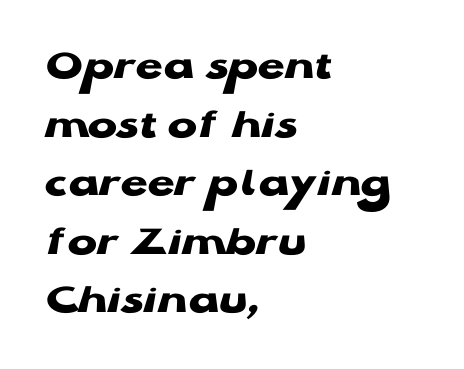
Q: Is the text bold? A: Yes.
Q: Is the text italic (slanted)? A: No, it is upright.
Q: Is the typeface a serif or a sans-serif typeface? A: Sans-serif.
Q: Is the text underlined? A: No.
Q: How is the paragraph aligned? A: Left-aligned.
Q: Is the spacing between letters normal or unusually wide? A: Normal.
Q: Is the spacing between lines tight, normal or loose? A: Normal.
Q: Width (condensed, normal, or wide)? A: Wide.
Q: Stroke contrast? A: Low.
Q: x-height? A: Medium.
Q: Monospaced? A: No.
